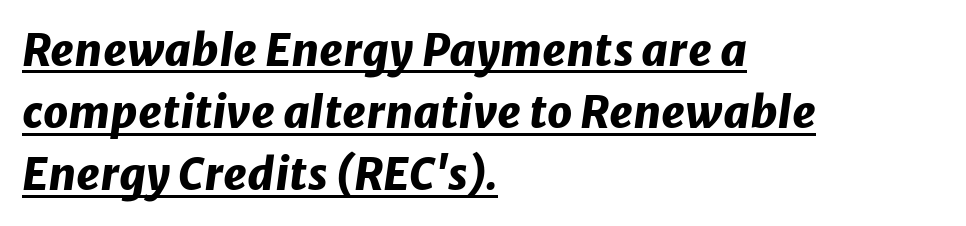
Q: Is the text bold? A: Yes.
Q: Is the text italic (slanted)? A: Yes, it leans right by about 8 degrees.
Q: Is the text underlined? A: Yes.
Q: How is the paragraph aligned? A: Left-aligned.
Q: Is the spacing between letters normal or unusually wide? A: Normal.
Q: Is the spacing between lines tight, normal or loose? A: Normal.
Q: Width (condensed, normal, or wide)? A: Normal.
Q: Stroke contrast? A: Low.
Q: x-height? A: Medium.
Q: Monospaced? A: No.
